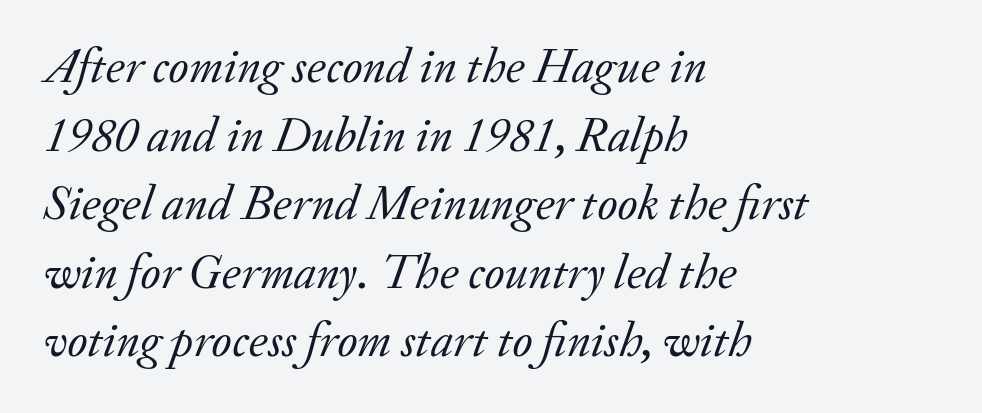
Q: Is the text bold? A: No.
Q: Is the text italic (slanted)? A: Yes, it leans right by about 20 degrees.
Q: Is the typeface a serif or a sans-serif typeface? A: Serif.
Q: Is the text underlined? A: No.
Q: How is the paragraph aligned? A: Left-aligned.
Q: Is the spacing between letters normal or unusually wide? A: Normal.
Q: Is the spacing between lines tight, normal or loose? A: Normal.
Q: Width (condensed, normal, or wide)? A: Normal.
Q: Stroke contrast? A: Low.
Q: x-height? A: Small.
Q: Monospaced? A: No.
